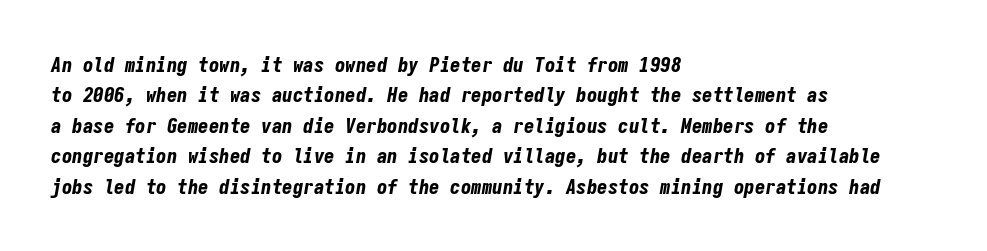
The lettering tilts uniformly, giving the passage an italic look. Which margin do the lines hug? The left one — the right edge is uneven. One glance says typical: line gaps are just what's usual. The face used here is rendered with its standard letterfit. I'd describe the lettering as bold — thick and assertive.
